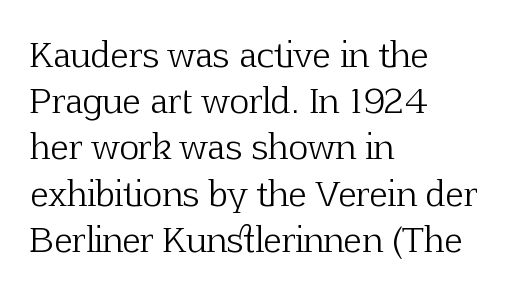
{"serif": "yes", "italic": "no", "bold": "no", "weight": "light", "width": "normal", "stroke_contrast": "low", "x_height": "medium", "monospaced": "no", "underline": "no", "align": "left", "line_spacing": "normal", "line_spacing_ratio": 1.36, "letter_spacing": "normal", "letter_spacing_em": 0.0, "glyph_px": 34}
